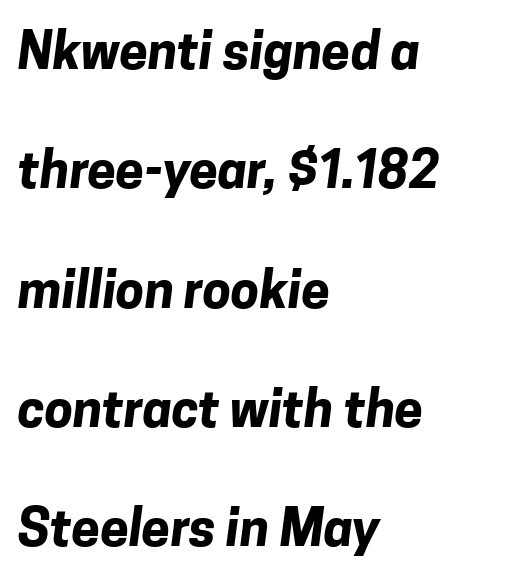
The image shows 51 px bold sans-serif type; set left-aligned, loose line spacing (2.34x), normal letter spacing, not underlined; low stroke contrast and a medium x-height.
